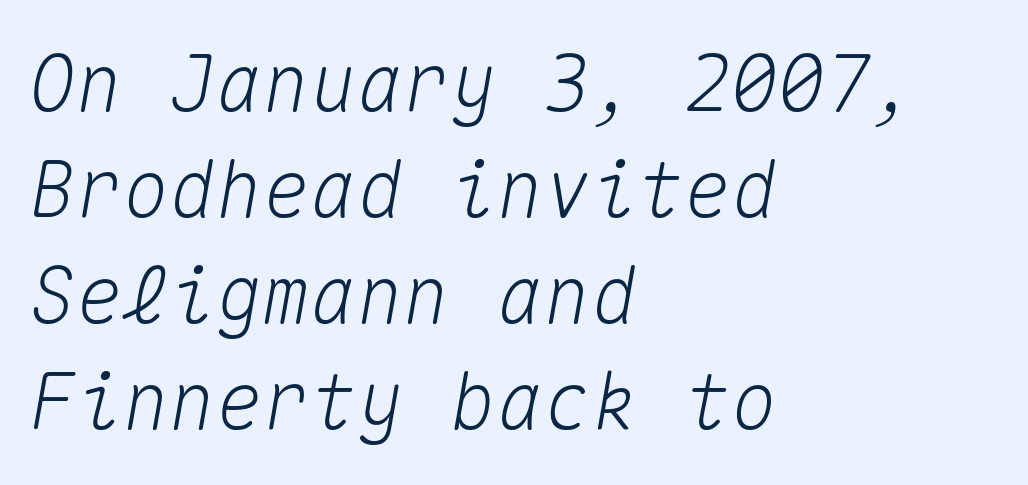
The image shows 78 px text type, italic (leaning right), monospaced; set left-aligned, normal line spacing (1.36x), normal letter spacing, not underlined; medium stroke contrast and a medium x-height.
